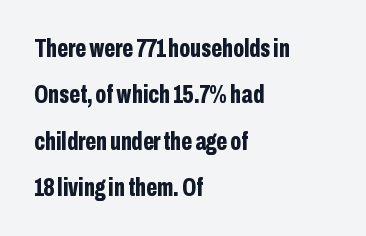
{"italic": "no", "bold": "yes", "underline": "no", "align": "left", "line_spacing_ratio": 1.78, "letter_spacing": "normal", "letter_spacing_em": 0.0, "glyph_px": 26}
